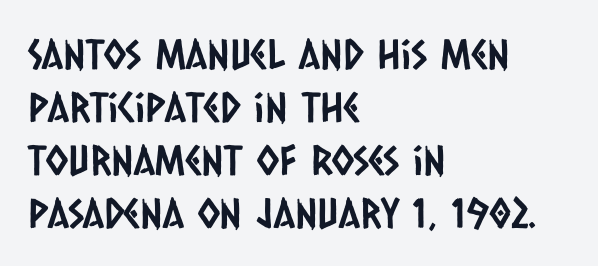
{"serif": "no", "width": "condensed", "stroke_contrast": "low", "x_height": "large", "monospaced": "no", "underline": "no", "align": "left", "line_spacing": "normal", "line_spacing_ratio": 1.29, "letter_spacing": "normal", "letter_spacing_em": 0.0, "glyph_px": 41}
